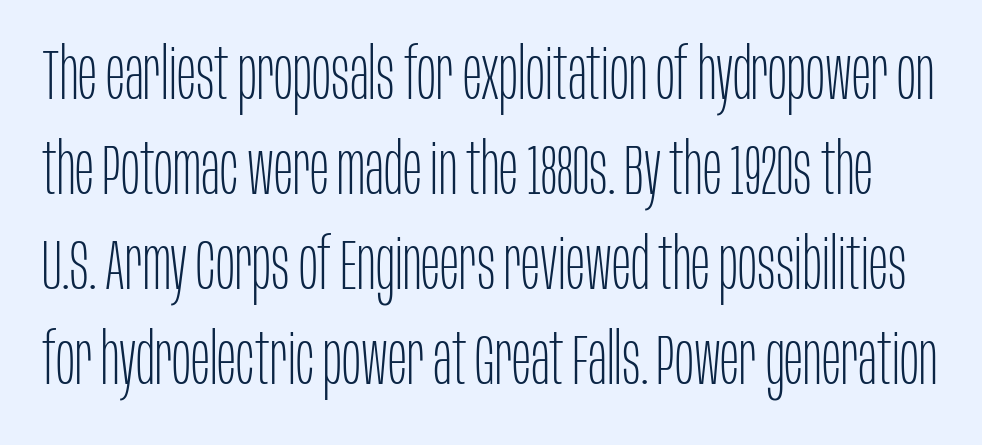
A typesetter would call this proportional, since set widths differ per character. Counters stay open thanks to moderate or lighter strokes. The designer left line spacing at the default. The glyphs in this specimen are sans serif. Glyph-to-glyph distance matches everyday printed text.
